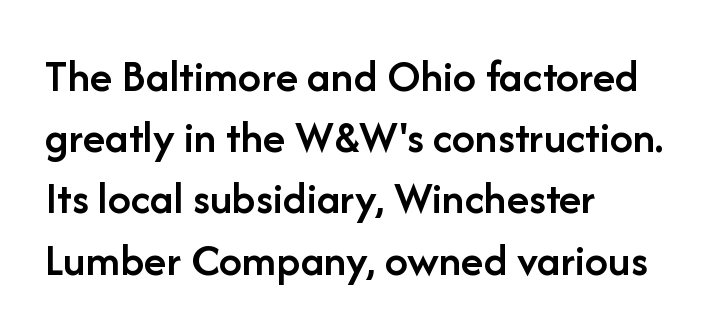
The image shows 46 px semibold sans-serif type, upright; set left-aligned, normal line spacing (1.33x), normal letter spacing, not underlined; low stroke contrast and a medium x-height.
